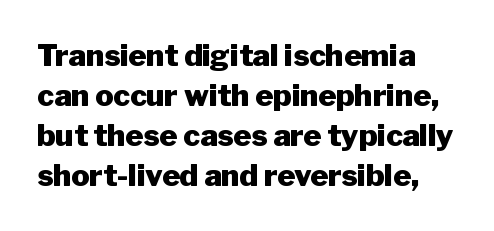
The image shows 30 px heavy sans-serif type, upright; set left-aligned, normal line spacing (1.33x), normal letter spacing, not underlined; low stroke contrast and a medium x-height.
